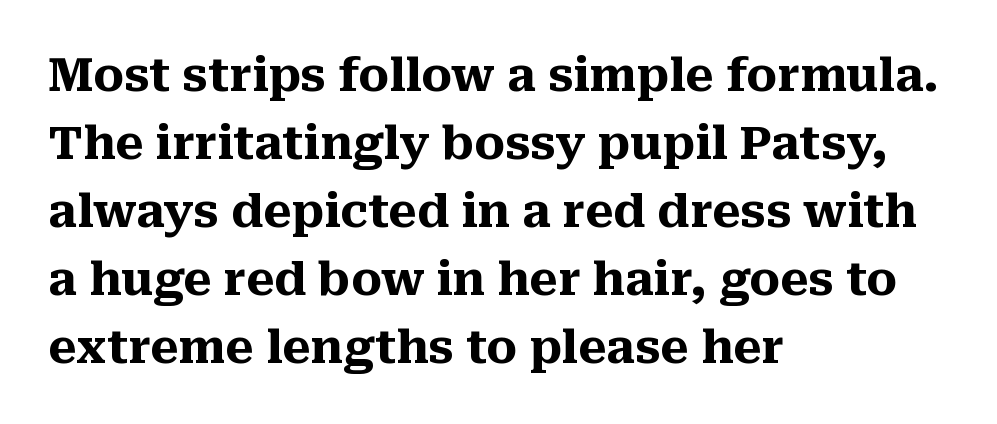
The image shows 46 px heavy serif type, upright; set left-aligned, normal line spacing (1.48x), normal letter spacing, not underlined; medium stroke contrast and a medium x-height.
